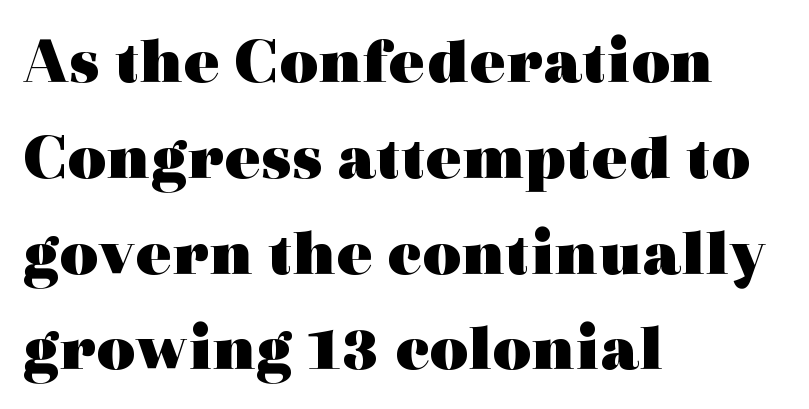
Q: Is the text bold? A: Yes.
Q: Is the text italic (slanted)? A: No, it is upright.
Q: Is the typeface a serif or a sans-serif typeface? A: Serif.
Q: Is the text underlined? A: No.
Q: How is the paragraph aligned? A: Left-aligned.
Q: Is the spacing between letters normal or unusually wide? A: Normal.
Q: Is the spacing between lines tight, normal or loose? A: Normal.
Q: Width (condensed, normal, or wide)? A: Wide.
Q: x-height? A: Medium.
Q: Monospaced? A: No.
